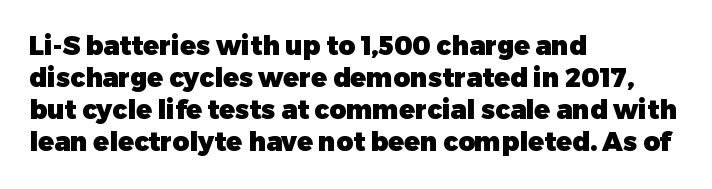
Alignment: flush left. A clean baseline with only descenders dipping below it. Vertical strokes here are truly vertical. Every letter is thick-stroked: bold, no question. A typesetter would call this zero additional tracking.
